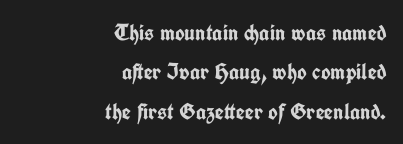
The axis of the letterforms is exactly vertical. Has an underline been added? It has not. Between one letter and the next there's only the usual sliver of space. The glyphs have the mass of a bold cut.
